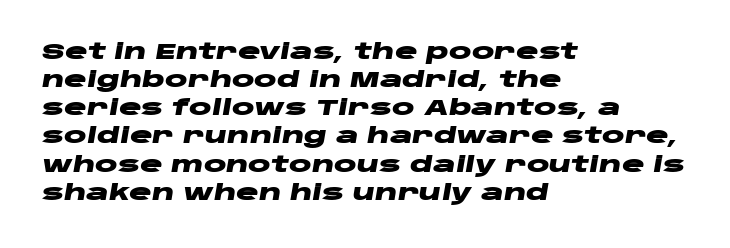
Q: Is the text bold? A: Yes.
Q: Is the text italic (slanted)? A: Yes, it leans right by about 10 degrees.
Q: Is the text underlined? A: No.
Q: How is the paragraph aligned? A: Left-aligned.
Q: Is the spacing between letters normal or unusually wide? A: Normal.
Q: Is the spacing between lines tight, normal or loose? A: Normal.
